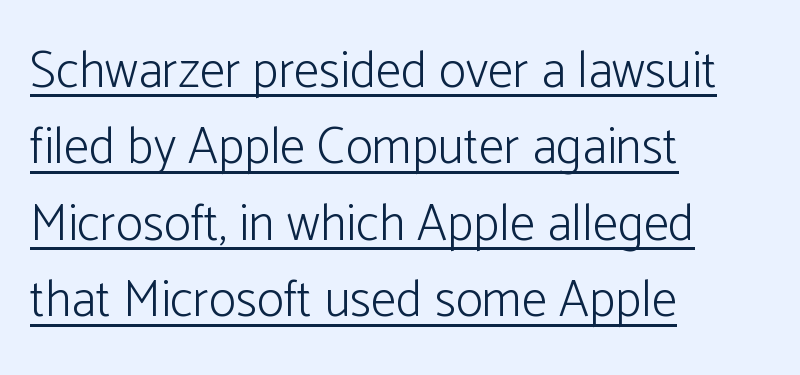
{"serif": "no", "italic": "no", "bold": "no", "weight": "light", "width": "normal", "stroke_contrast": "low", "x_height": "medium", "monospaced": "no", "underline": "yes", "align": "left", "line_spacing": "normal", "line_spacing_ratio": 1.5, "letter_spacing": "normal", "letter_spacing_em": 0.0, "glyph_px": 51}
